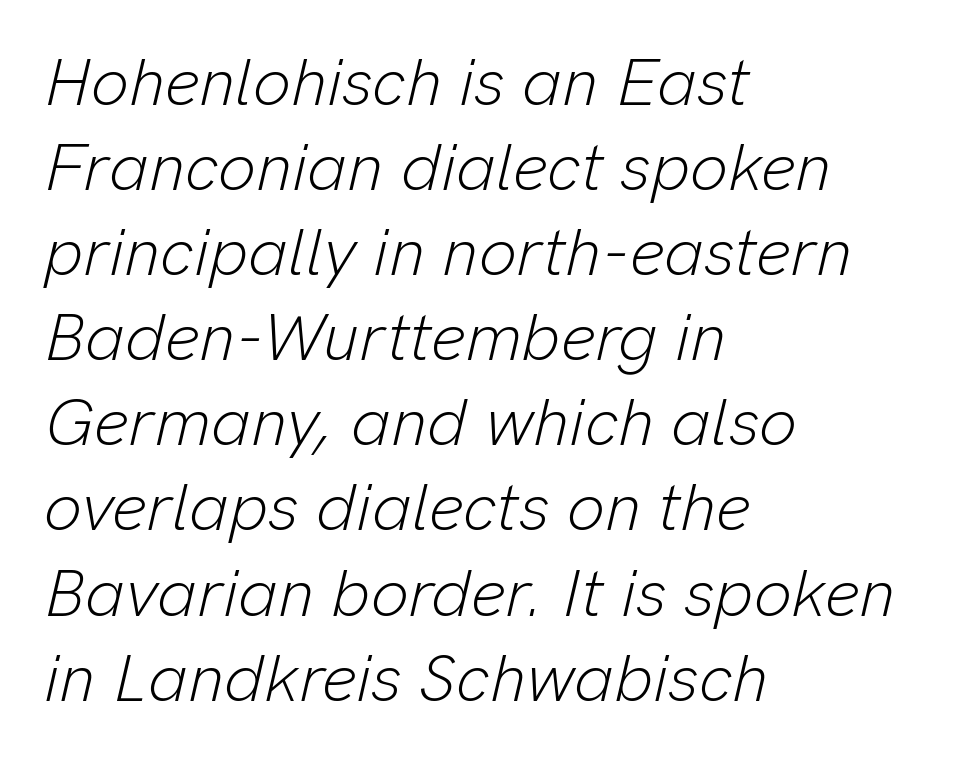
How are the letters spaced? Ordinarily, with no added tracking. Does the copy run flush right? No — it runs flush left. Underline: absent. Stems and bowls with no extra thickness — not bold. Looks like regular typesetting: each glyph gets only the width it needs.
